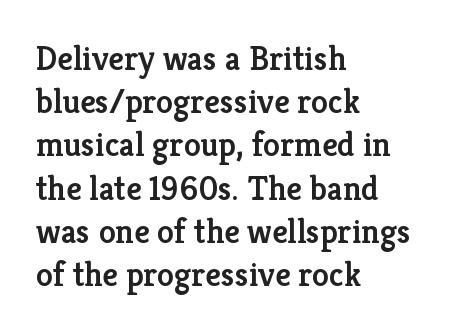
{"serif": "yes", "italic": "no", "bold": "semi", "weight": "semibold", "width": "normal", "stroke_contrast": "low", "x_height": "medium", "monospaced": "no", "underline": "no", "align": "left", "line_spacing": "normal", "line_spacing_ratio": 1.27, "letter_spacing": "normal", "letter_spacing_em": 0.0, "glyph_px": 34}
